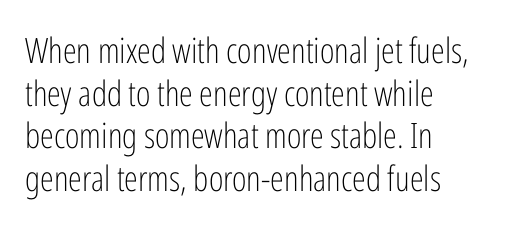
The image shows 35 px light, condensed sans-serif type, upright; set left-aligned, line spacing 1.22x, normal letter spacing, not underlined; low stroke contrast and a medium x-height.
